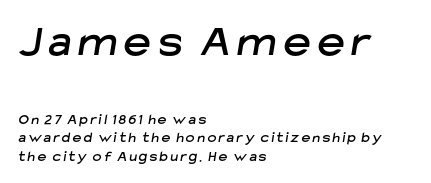
Q: Is the typeface a serif or a sans-serif typeface? A: Sans-serif.
Q: Is the text underlined? A: No.
Q: How is the paragraph aligned? A: Left-aligned.
Q: Which block of text is set in a larger size, the first (top) or the second (bottom)? A: The first (top) one.
Q: Width (condensed, normal, or wide)? A: Normal.
Q: Stroke contrast? A: Low.
Q: x-height? A: Medium.
Q: Monospaced? A: No.
